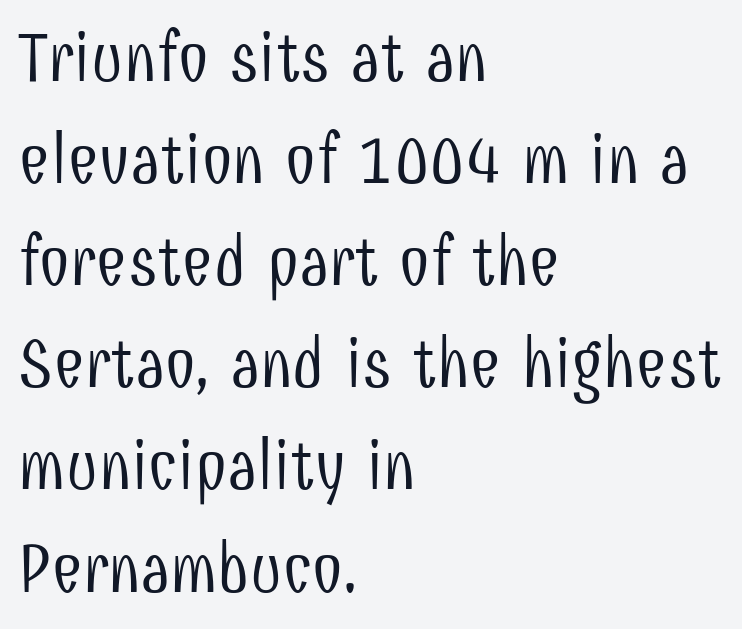
The image shows 69 px light, condensed sans-serif type, upright; set left-aligned, normal line spacing (1.48x), normal letter spacing, not underlined; low stroke contrast and a medium x-height.
